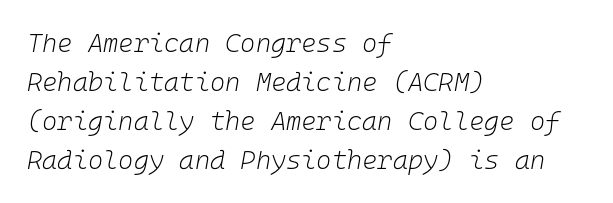
Check under the words: just untouched page. Looking at the ascenders, they clearly lean. You could call the tracking neutral — neither tight nor loose. Is the block centered? No — it sits flush against the left margin.
